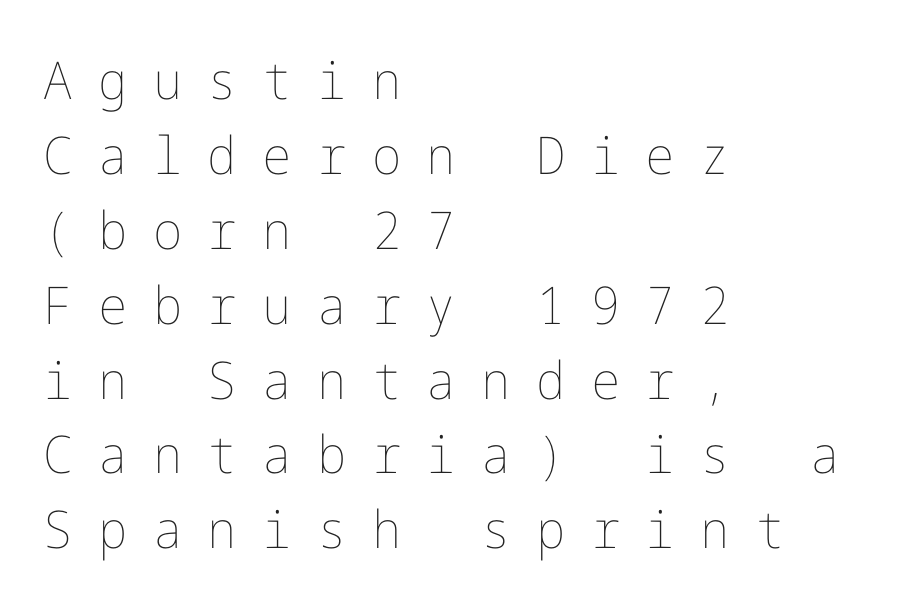
Q: Is the text bold? A: No.
Q: Is the text italic (slanted)? A: No, it is upright.
Q: Is the text underlined? A: No.
Q: How is the paragraph aligned? A: Left-aligned.
Q: Is the spacing between letters normal or unusually wide? A: Unusually wide.
Q: Is the spacing between lines tight, normal or loose? A: Normal.
Q: Width (condensed, normal, or wide)? A: Normal.
Q: Stroke contrast? A: Low.
Q: x-height? A: Medium.
